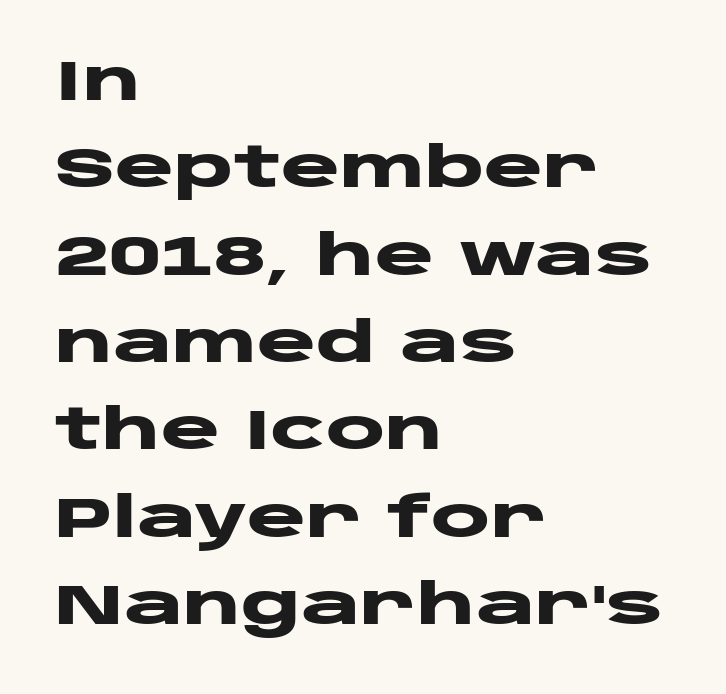
The image shows 56 px heavy, wide sans-serif type, upright; set left-aligned, normal line spacing (1.56x), normal letter spacing, not underlined; low stroke contrast and a large x-height.
